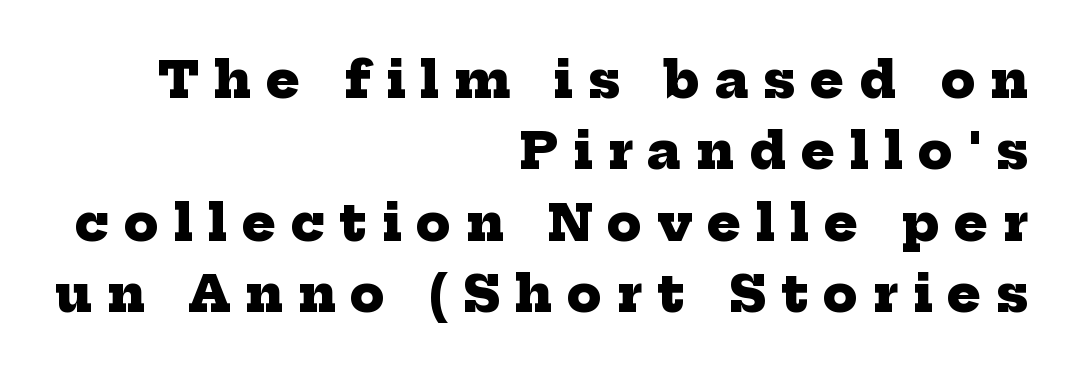
The image shows 50 px heavy serif type; set right-aligned, normal line spacing (1.43x), unusually wide letter spacing (+0.3 em), not underlined; low stroke contrast and a medium x-height.
